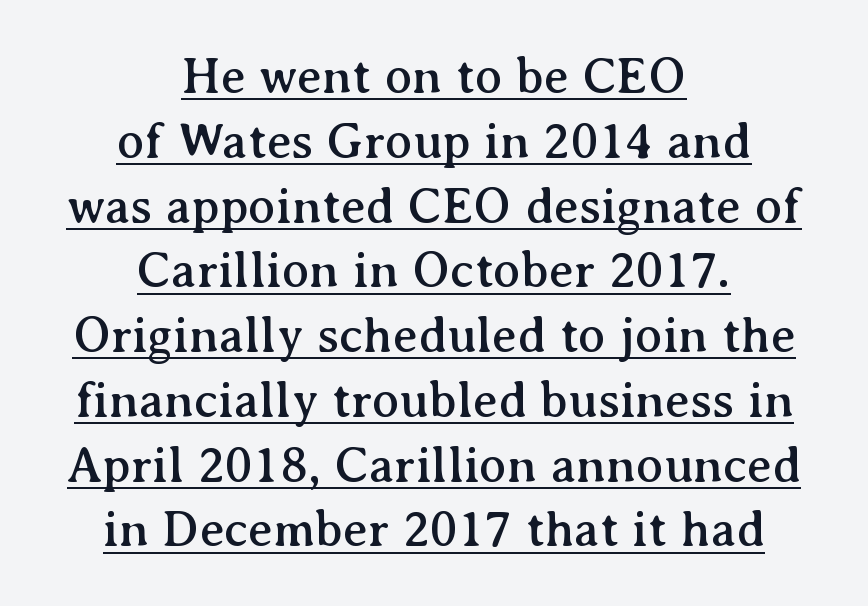
{"serif": "yes", "italic": "no", "width": "normal", "stroke_contrast": "medium", "x_height": "medium", "monospaced": "no", "underline": "yes", "align": "center", "line_spacing": "normal", "line_spacing_ratio": 1.27, "letter_spacing": "normal", "letter_spacing_em": 0.0, "glyph_px": 51}
